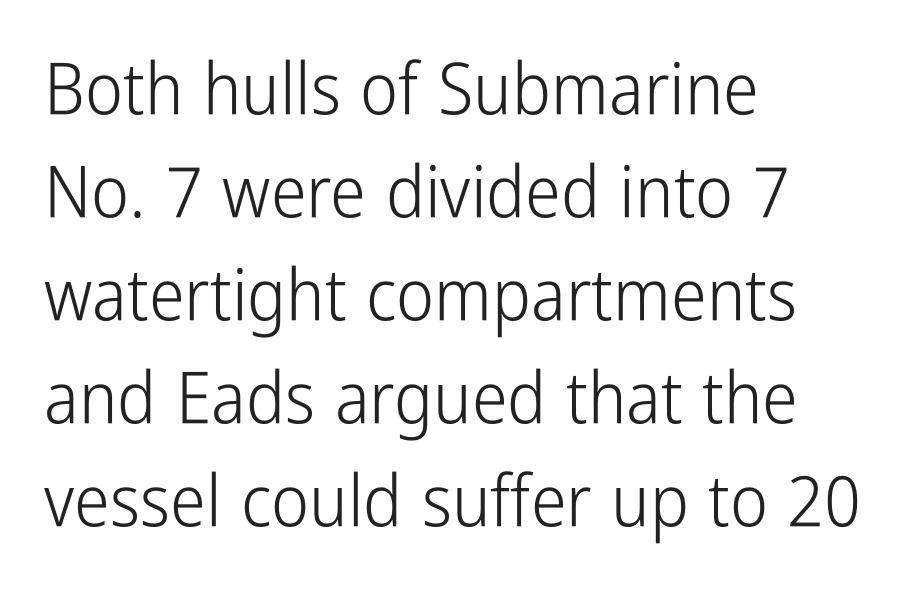
{"serif": "no", "italic": "no", "bold": "no", "weight": "light", "width": "condensed", "stroke_contrast": "low", "x_height": "medium", "monospaced": "no", "underline": "no", "align": "left", "line_spacing": "normal", "line_spacing_ratio": 1.43, "letter_spacing": "normal", "letter_spacing_em": 0.0, "glyph_px": 72}
